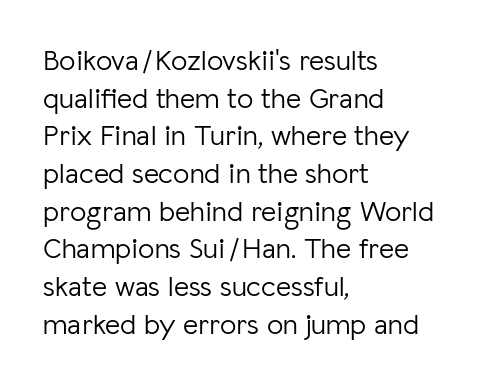
The image shows 29 px light sans-serif type, upright; set left-aligned, normal line spacing (1.3x), normal letter spacing, not underlined; low stroke contrast and a medium x-height.
